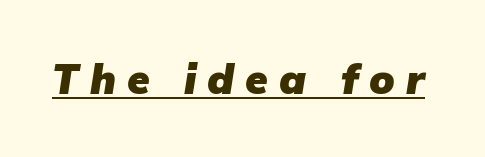
Q: Is the text bold? A: Yes.
Q: Is the text italic (slanted)? A: Yes, it leans right by about 9 degrees.
Q: Is the text underlined? A: Yes.
Q: Is the spacing between letters normal or unusually wide? A: Unusually wide.
Q: Width (condensed, normal, or wide)? A: Normal.
Q: Stroke contrast? A: Low.
Q: x-height? A: Medium.
Q: Monospaced? A: No.
